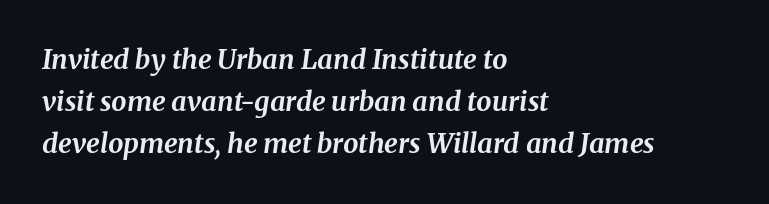
Q: Is the text bold? A: Yes.
Q: Is the text italic (slanted)? A: Yes, it leans right by about 8 degrees.
Q: Is the text underlined? A: No.
Q: How is the paragraph aligned? A: Left-aligned.
Q: Is the spacing between letters normal or unusually wide? A: Normal.
Q: Is the spacing between lines tight, normal or loose? A: Normal.
